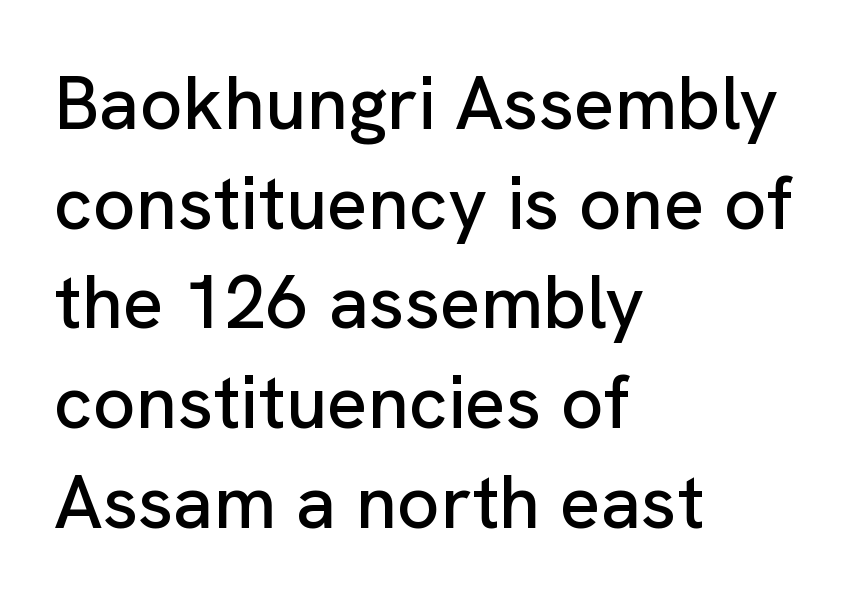
A typesetter would mark this as roman, not italic. Is the block centered? No — it sits flush against the left margin. Interline gaps are of average width in this sample. Look at the tracking — it's just the regular setting, nothing added. Decoration check: the copy has no underline.
